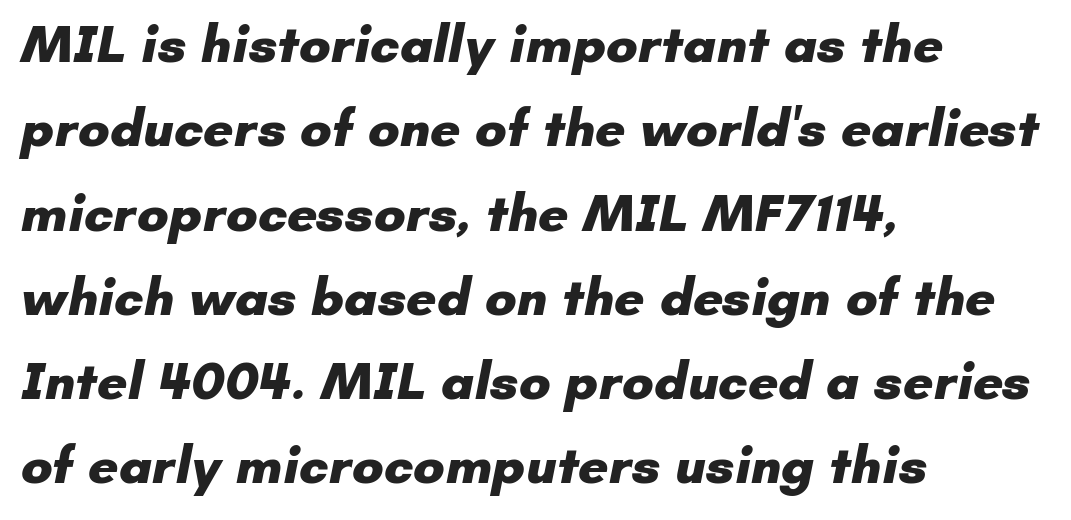
The image shows 53 px heavy sans-serif type; set left-aligned, normal line spacing (1.59x), normal letter spacing, not underlined; low stroke contrast and a small x-height.
